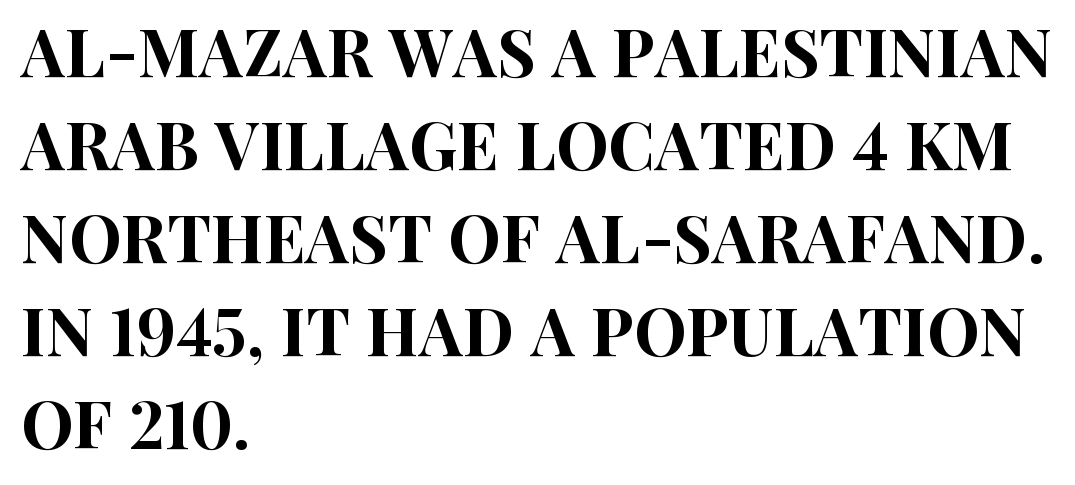
Q: Is the text italic (slanted)? A: No, it is upright.
Q: Is the typeface a serif or a sans-serif typeface? A: Sans-serif.
Q: Is the text underlined? A: No.
Q: How is the paragraph aligned? A: Left-aligned.
Q: Is the spacing between letters normal or unusually wide? A: Normal.
Q: Is the spacing between lines tight, normal or loose? A: Normal.
Q: Width (condensed, normal, or wide)? A: Condensed.
Q: Stroke contrast? A: High.
Q: x-height? A: Large.
Q: Monospaced? A: No.
